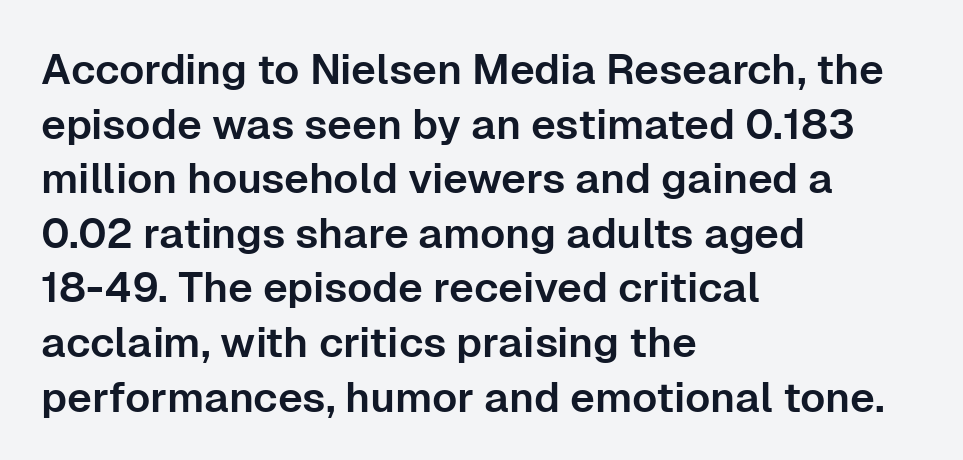
{"serif": "no", "italic": "no", "width": "normal", "stroke_contrast": "low", "x_height": "medium", "monospaced": "no", "underline": "no", "align": "left", "line_spacing": "normal", "line_spacing_ratio": 1.3, "letter_spacing": "normal", "letter_spacing_em": 0.0, "glyph_px": 42}
